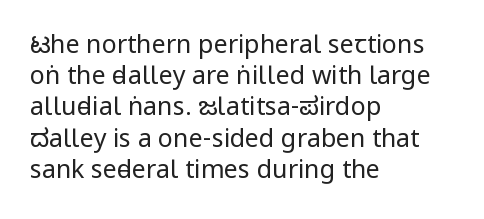
The image shows 25 px text type, upright; set left-aligned, normal line spacing (1.25x), normal letter spacing, not underlined.
